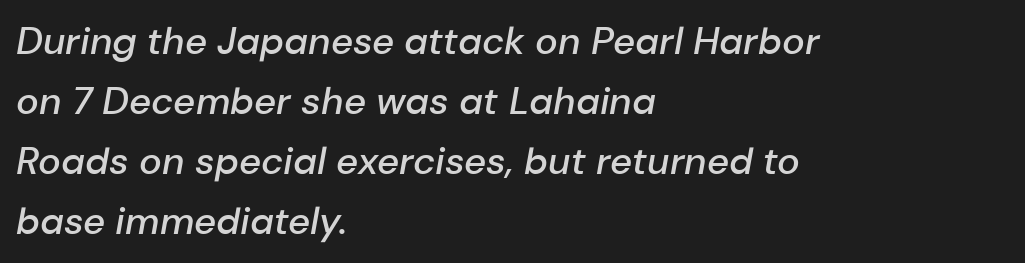
Note the varied advance widths — an 'i' is clearly narrower than an 'm'. Style check: oblique. Leading: standard. Compared with typical body copy, the letter spacing here is the same. The typesetter chose a ragged-right arrangement here. Just letters on the line, the space beneath them empty.
